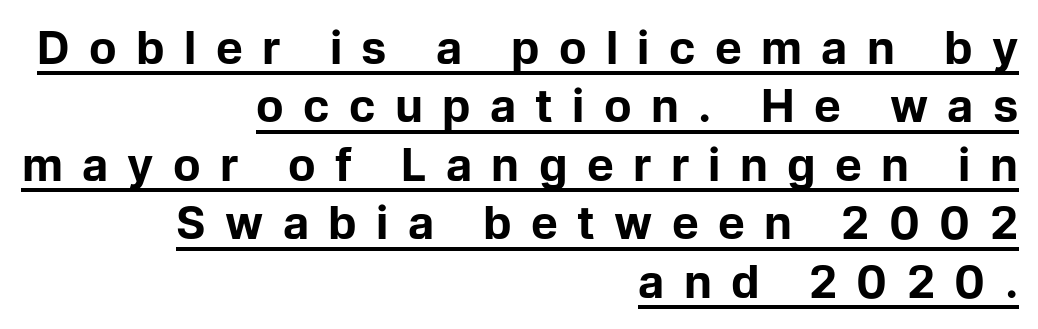
{"serif": "no", "italic": "no", "bold": "yes", "weight": "bold", "width": "normal", "stroke_contrast": "low", "x_height": "medium", "monospaced": "no", "underline": "yes", "align": "right", "line_spacing": "normal", "line_spacing_ratio": 1.3, "letter_spacing": "wide", "letter_spacing_em": 0.43, "glyph_px": 45}
